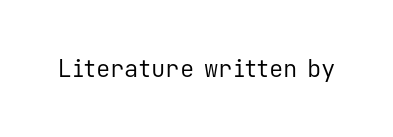
Q: Is the text bold? A: No.
Q: Is the text italic (slanted)? A: No, it is upright.
Q: Is the text underlined? A: No.
Q: Is the spacing between letters normal or unusually wide? A: Normal.
